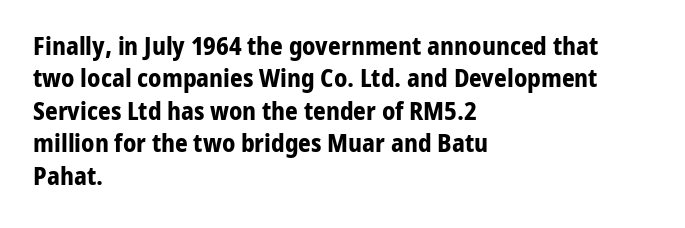
The image shows 25 px bold type, upright; set left-aligned, normal line spacing (1.3x), normal letter spacing, not underlined.
